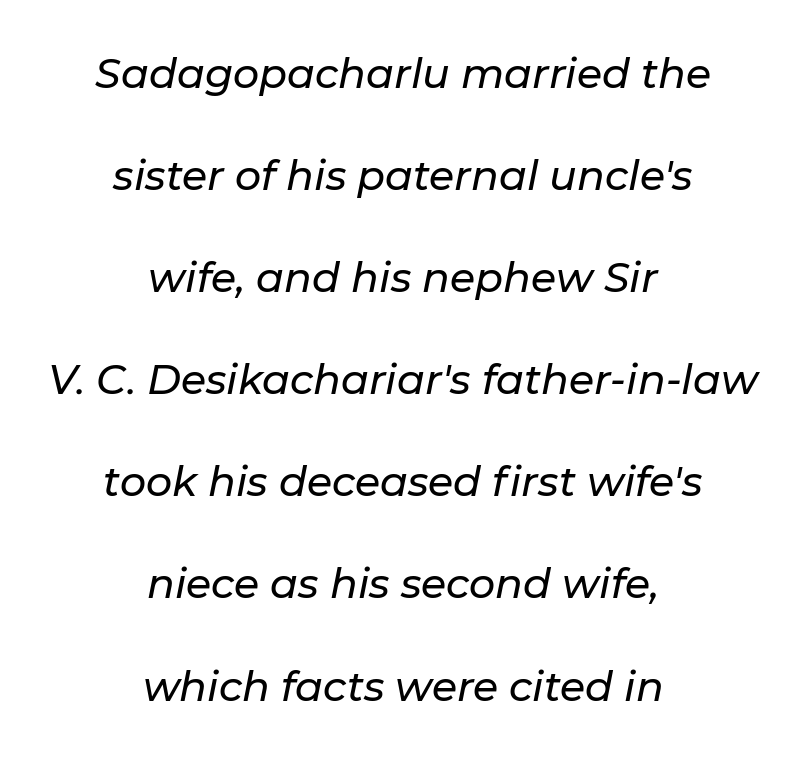
The image shows 41 px text type, italic (leaning right); set centered, loose line spacing (2.49x), normal letter spacing, not underlined; low stroke contrast and a medium x-height.
